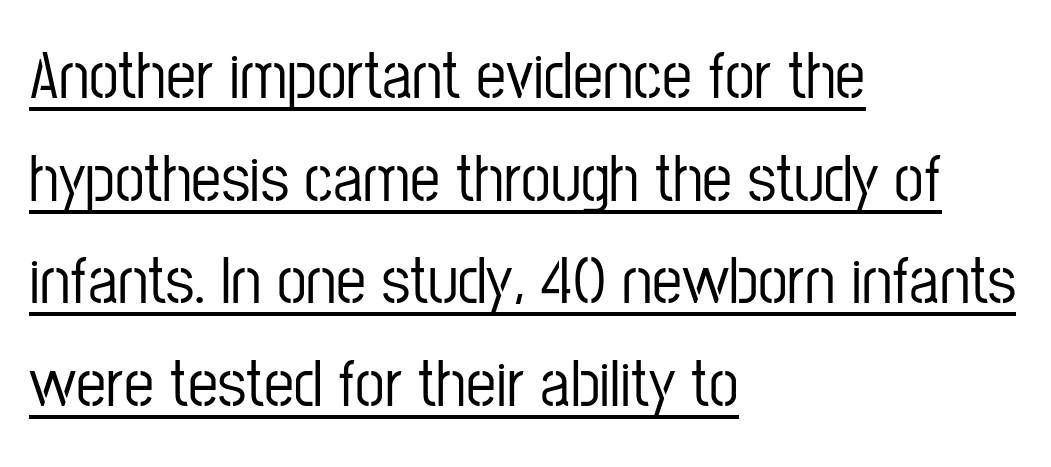
Q: Is the text italic (slanted)? A: No, it is upright.
Q: Is the typeface a serif or a sans-serif typeface? A: Sans-serif.
Q: Is the text underlined? A: Yes.
Q: How is the paragraph aligned? A: Left-aligned.
Q: Is the spacing between letters normal or unusually wide? A: Normal.
Q: Is the spacing between lines tight, normal or loose? A: Normal.
Q: Width (condensed, normal, or wide)? A: Condensed.
Q: Stroke contrast? A: Low.
Q: x-height? A: Medium.
Q: Monospaced? A: No.
